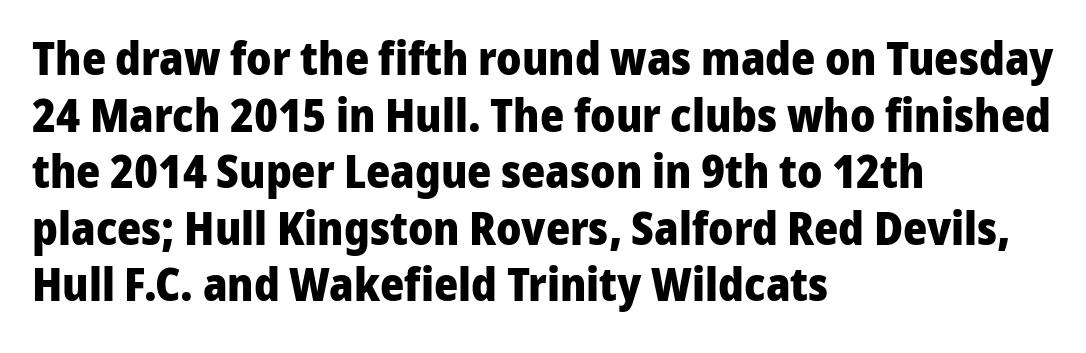
{"serif": "no", "italic": "no", "bold": "yes", "weight": "heavy", "width": "normal", "stroke_contrast": "low", "x_height": "medium", "monospaced": "no", "underline": "no", "align": "left", "line_spacing_ratio": 1.23, "letter_spacing": "normal", "letter_spacing_em": 0.0, "glyph_px": 46}
